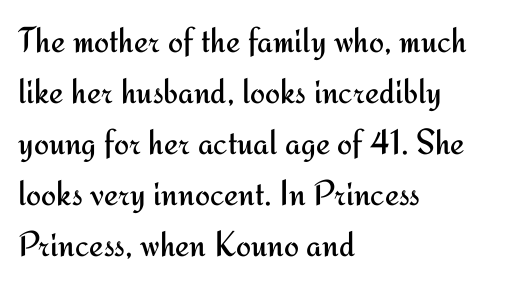
{"serif": "no", "italic": "no", "bold": "no", "weight": "regular", "width": "normal", "stroke_contrast": "medium", "x_height": "small", "monospaced": "no", "underline": "no", "align": "left", "line_spacing": "normal", "line_spacing_ratio": 1.42, "letter_spacing": "normal", "letter_spacing_em": 0.0, "glyph_px": 36}
